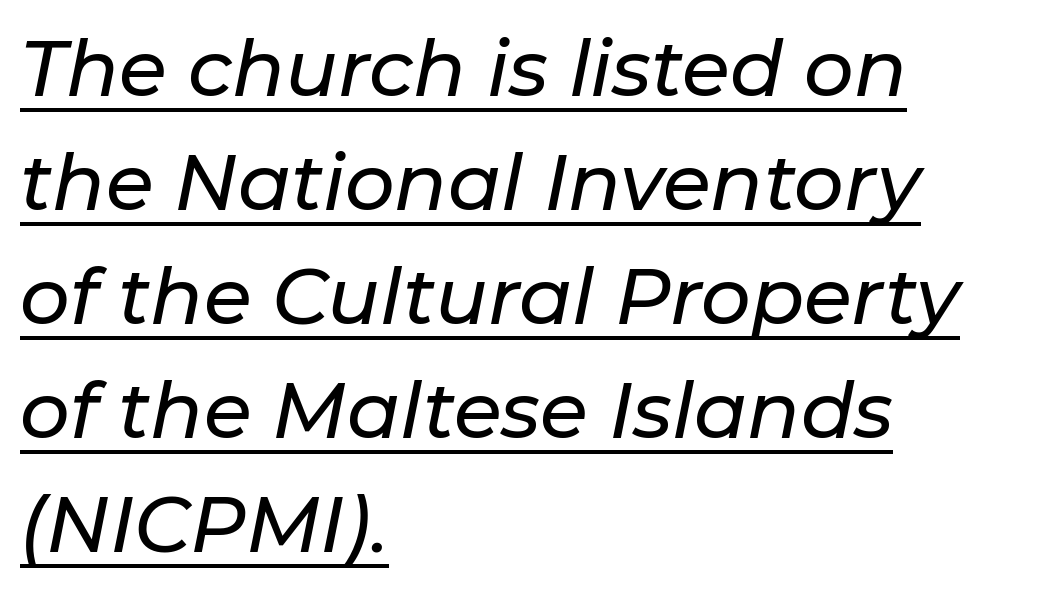
{"italic": "yes", "lean": "right", "slant_degrees": 11, "width": "normal", "stroke_contrast": "low", "x_height": "medium", "monospaced": "no", "underline": "yes", "align": "left", "line_spacing": "normal", "line_spacing_ratio": 1.46, "letter_spacing": "normal", "letter_spacing_em": 0.0, "glyph_px": 78}
